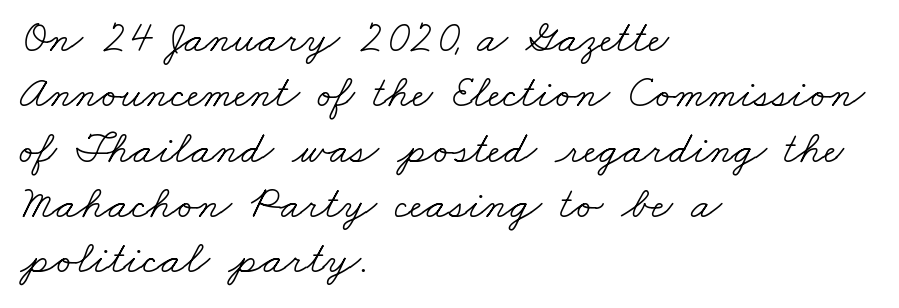
Compared with typical body copy, the letter spacing here is the same. The space directly below the letters is spotless. Layout note: lines flush left. The face used here is proportionally spaced, like ordinary book or web type. Yep, those are serifs on the letters. Counters stay open thanks to moderate or lighter strokes.
